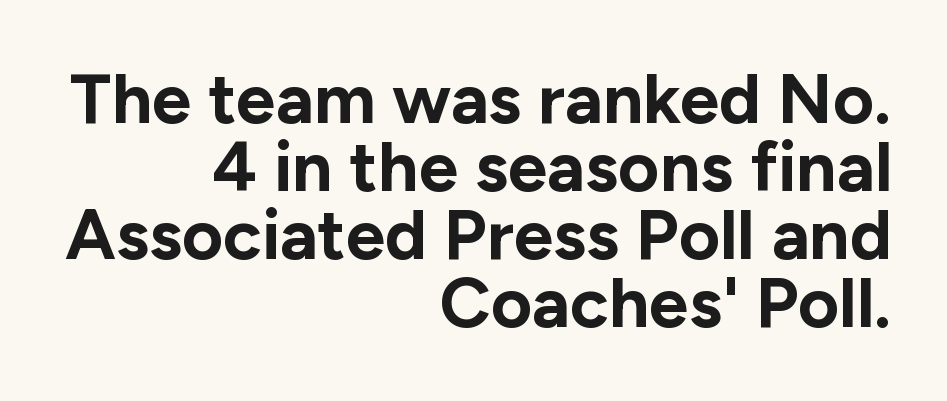
Q: Is the text bold? A: Yes.
Q: Is the text italic (slanted)? A: No, it is upright.
Q: Is the typeface a serif or a sans-serif typeface? A: Sans-serif.
Q: Is the text underlined? A: No.
Q: How is the paragraph aligned? A: Right-aligned.
Q: Is the spacing between letters normal or unusually wide? A: Normal.
Q: Is the spacing between lines tight, normal or loose? A: Tight.
Q: Width (condensed, normal, or wide)? A: Normal.
Q: Stroke contrast? A: Low.
Q: x-height? A: Medium.
Q: Monospaced? A: No.
